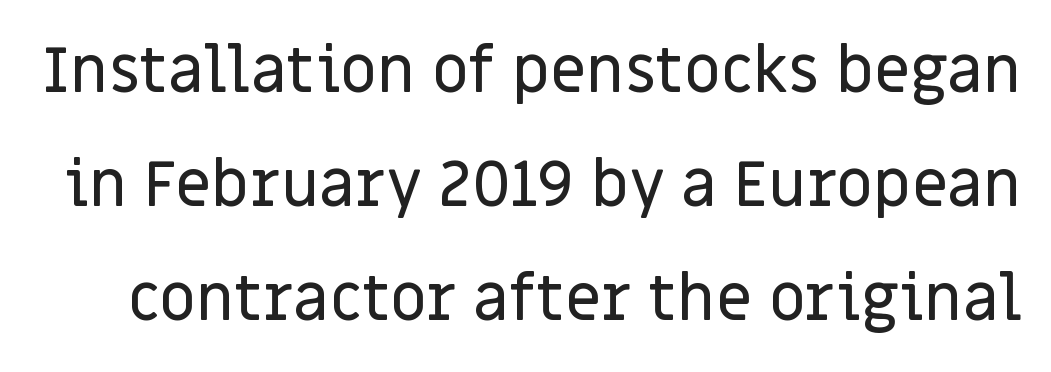
The image shows 64 px sans-serif type, upright; set line spacing 1.78x, normal letter spacing, not underlined; low stroke contrast and a large x-height.
